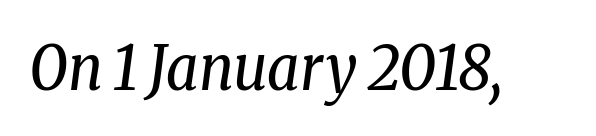
{"serif": "yes", "italic": "yes", "lean": "right", "slant_degrees": 8, "bold": "no", "weight": "regular", "width": "condensed", "stroke_contrast": "low", "x_height": "medium", "monospaced": "no", "underline": "no", "letter_spacing": "normal", "letter_spacing_em": 0.0, "glyph_px": 62}
